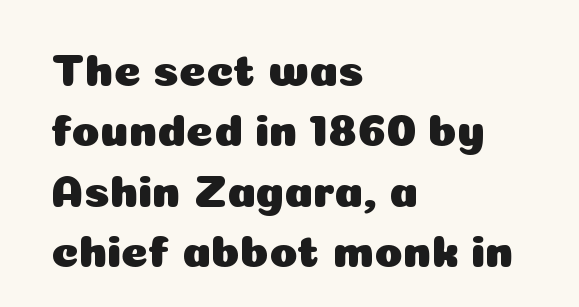
The image shows 46 px sans-serif type, upright; set left-aligned, normal line spacing (1.31x), normal letter spacing, not underlined; low stroke contrast and a medium x-height.
